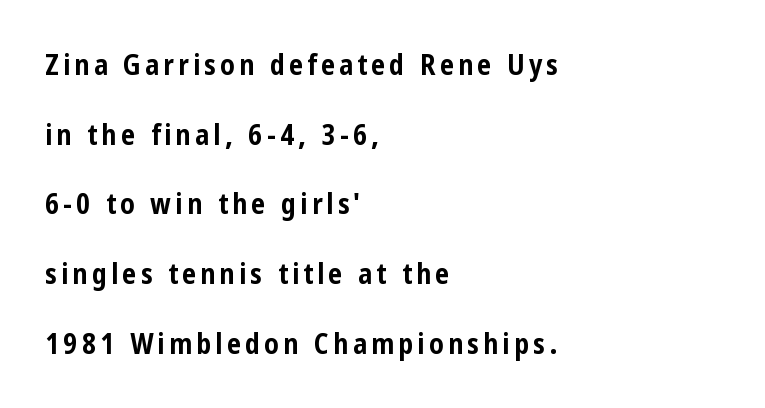
Q: Is the text bold? A: Yes.
Q: Is the text italic (slanted)? A: No, it is upright.
Q: Is the typeface a serif or a sans-serif typeface? A: Sans-serif.
Q: Is the text underlined? A: No.
Q: How is the paragraph aligned? A: Left-aligned.
Q: Is the spacing between lines tight, normal or loose? A: Loose.
Q: Width (condensed, normal, or wide)? A: Condensed.
Q: Stroke contrast? A: Low.
Q: x-height? A: Medium.
Q: Monospaced? A: No.
